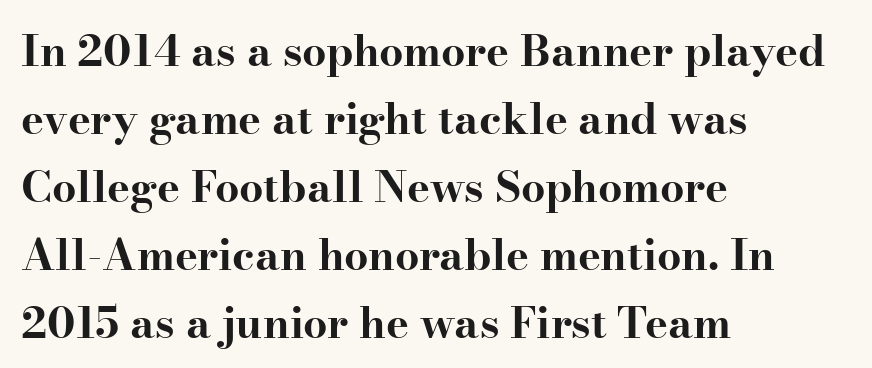
Q: Is the text bold? A: Yes.
Q: Is the text italic (slanted)? A: No, it is upright.
Q: Is the typeface a serif or a sans-serif typeface? A: Serif.
Q: Is the text underlined? A: No.
Q: How is the paragraph aligned? A: Left-aligned.
Q: Is the spacing between letters normal or unusually wide? A: Normal.
Q: Is the spacing between lines tight, normal or loose? A: Normal.
Q: Width (condensed, normal, or wide)? A: Wide.
Q: Stroke contrast? A: High.
Q: x-height? A: Small.
Q: Monospaced? A: No.
